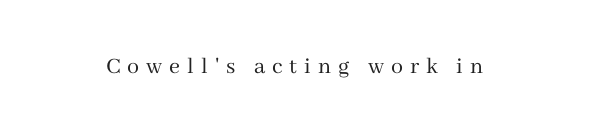
{"italic": "no", "bold": "no", "underline": "no", "letter_spacing": "wide", "letter_spacing_em": 0.29, "glyph_px": 24}
